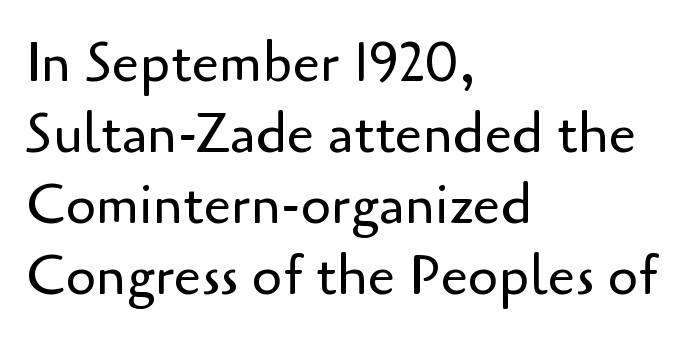
{"serif": "no", "italic": "no", "bold": "no", "weight": "regular", "width": "normal", "stroke_contrast": "low", "x_height": "small", "monospaced": "no", "underline": "no", "align": "left", "line_spacing": "normal", "line_spacing_ratio": 1.29, "letter_spacing": "normal", "letter_spacing_em": 0.0, "glyph_px": 55}
